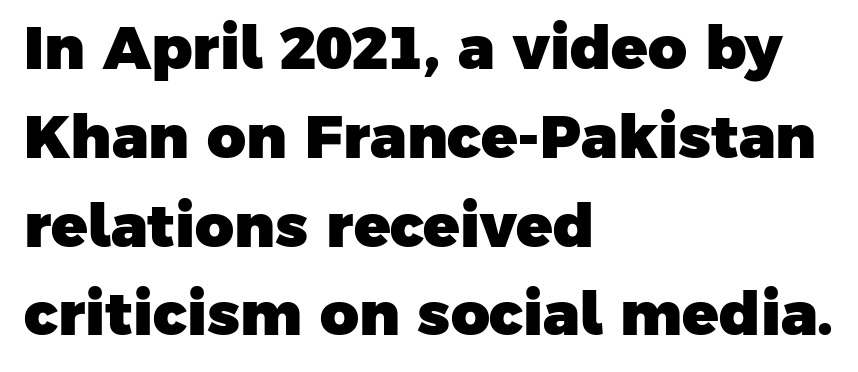
{"serif": "no", "bold": "yes", "weight": "heavy", "width": "normal", "stroke_contrast": "low", "x_height": "medium", "monospaced": "no", "underline": "no", "align": "left", "line_spacing": "normal", "line_spacing_ratio": 1.48, "letter_spacing": "normal", "letter_spacing_em": 0.0, "glyph_px": 60}
